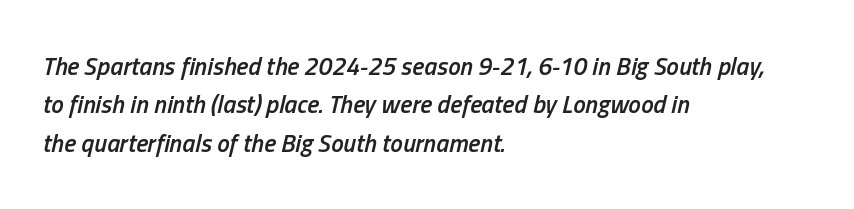
The image shows 25 px text type, italic (leaning right); set left-aligned, normal line spacing (1.54x), normal letter spacing, not underlined.
